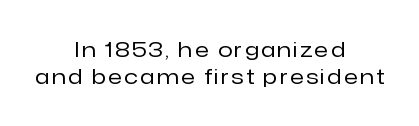
Q: Is the text bold? A: No.
Q: Is the text italic (slanted)? A: No, it is upright.
Q: Is the text underlined? A: No.
Q: How is the paragraph aligned? A: Centered.
Q: Is the spacing between lines tight, normal or loose? A: Normal.
